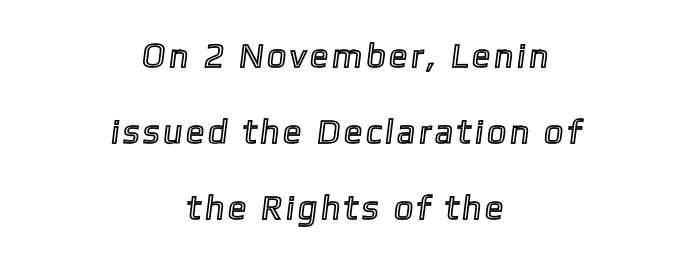
The foot of each line stays bare and open. The passage is arranged like a title page — every line centered. Each letter keeps its own natural width here, so spacing adapts to shape. Leading: increased.
